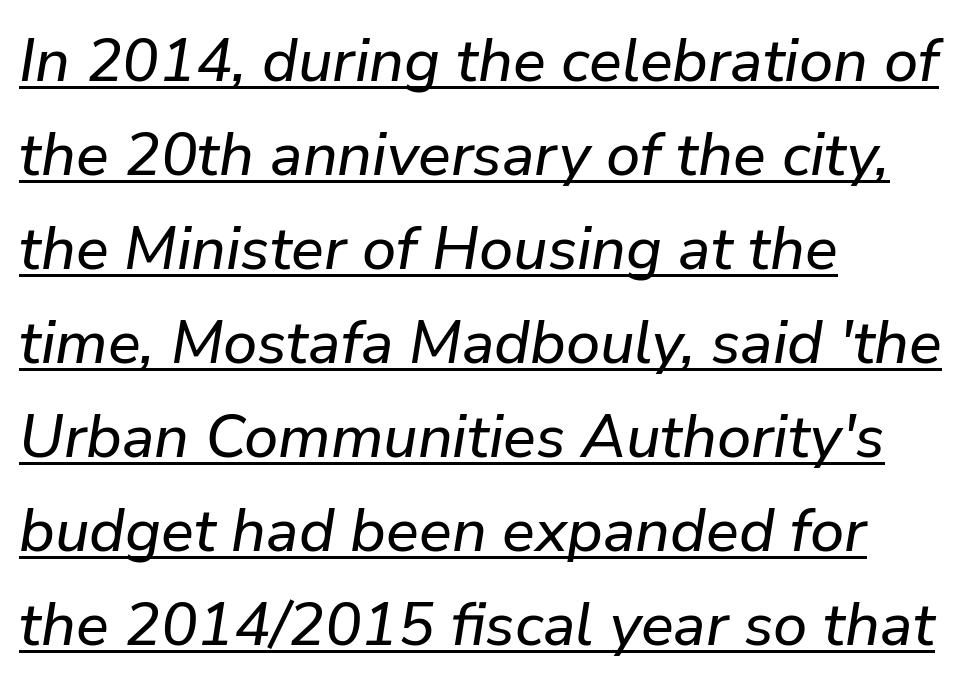
You could not count columns in this text — the font is proportionally spaced. The rendering anchors every line to the left-hand side. Each word holds together tightly as a unit, with standard inter-letter gaps. Observe the lean: these are italic letterforms. What decoration does the sample have? An underline. Normally led — the rows are evenly, conventionally spaced.
